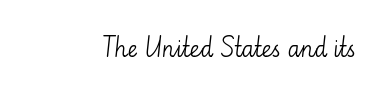
The image shows 22 px text type; set normal letter spacing, not underlined.
